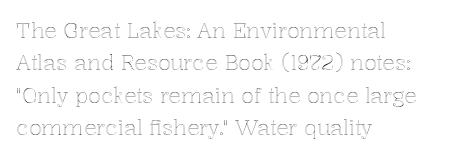
Q: Is the text italic (slanted)? A: No, it is upright.
Q: Is the text underlined? A: No.
Q: How is the paragraph aligned? A: Left-aligned.
Q: Is the spacing between letters normal or unusually wide? A: Normal.
Q: Is the spacing between lines tight, normal or loose? A: Normal.
